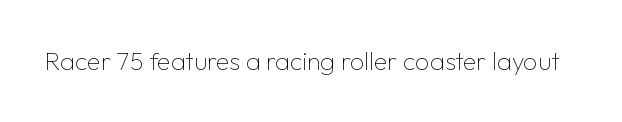
The image shows 25 px text type, upright; set normal letter spacing, not underlined.
